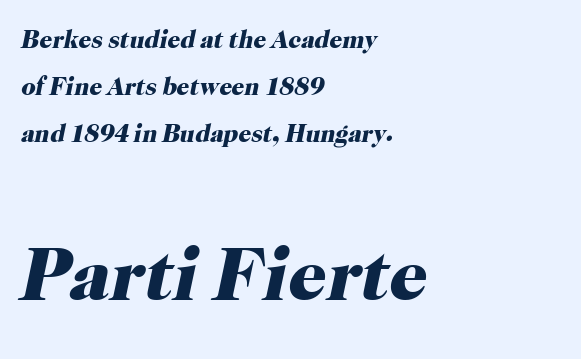
Q: Is the text bold? A: Yes.
Q: Is the text italic (slanted)? A: Yes, it leans right by about 12 degrees.
Q: Is the typeface a serif or a sans-serif typeface? A: Serif.
Q: Is the text underlined? A: No.
Q: How is the paragraph aligned? A: Left-aligned.
Q: Is the spacing between letters normal or unusually wide? A: Normal.
Q: Which block of text is set in a larger size, the first (top) or the second (bottom)? A: The second (bottom) one.
Q: Width (condensed, normal, or wide)? A: Normal.
Q: Stroke contrast? A: High.
Q: x-height? A: Medium.
Q: Monospaced? A: No.
